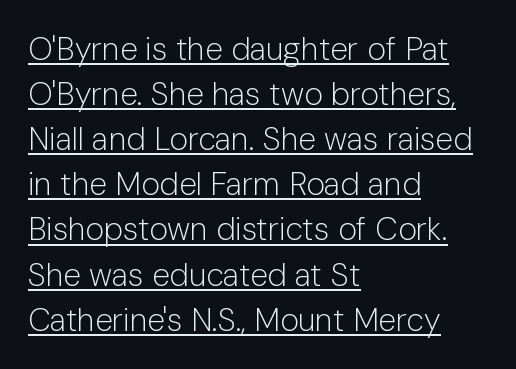
The line-height multiplier appears to be the usual default. Where is the straight margin? On the left. This is sans-serif lettering, the kind often seen on screens and signage. Notice how a bar underscores the lettering throughout.
